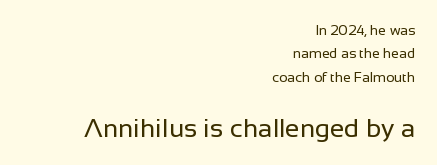
The image shows 26 px text type, upright; set right-aligned, normal line spacing (1.67x), normal letter spacing, not underlined; the second (bottom) block is 1.86x larger.
